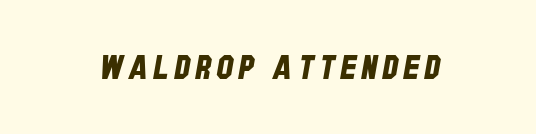
The image shows 33 px condensed sans-serif type; set not underlined; low stroke contrast and a large x-height.
